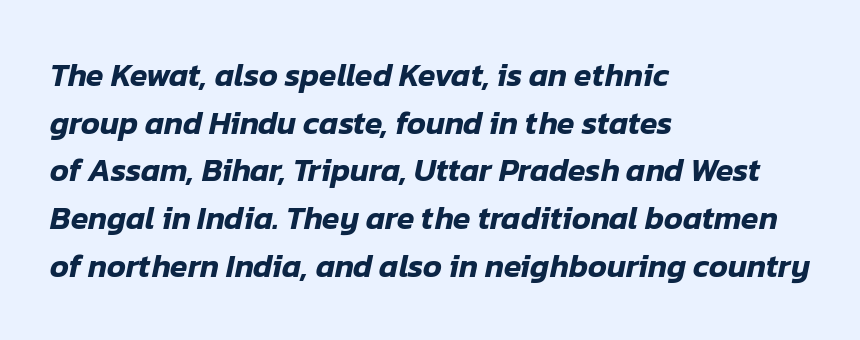
The image shows 32 px text type, italic (leaning right); set left-aligned, normal line spacing (1.49x), normal letter spacing, not underlined; low stroke contrast and a medium x-height.
